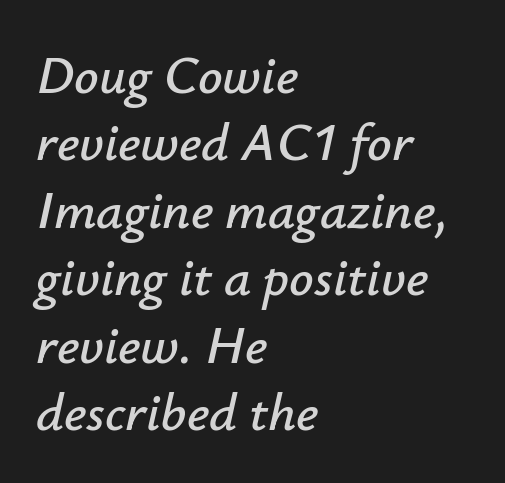
Q: Is the text italic (slanted)? A: Yes, it leans right by about 12 degrees.
Q: Is the text underlined? A: No.
Q: How is the paragraph aligned? A: Left-aligned.
Q: Is the spacing between letters normal or unusually wide? A: Normal.
Q: Is the spacing between lines tight, normal or loose? A: Normal.
Q: Width (condensed, normal, or wide)? A: Normal.
Q: Stroke contrast? A: Low.
Q: x-height? A: Small.
Q: Monospaced? A: No.
